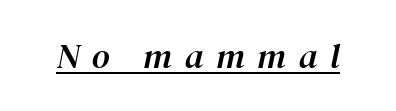
The image shows 35 px serif type, italic (leaning right); set unusually wide letter spacing (+0.36 em), underlined; medium stroke contrast and a medium x-height.
